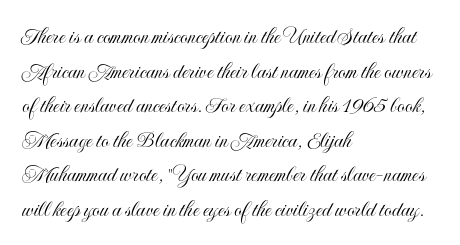
Q: Is the text italic (slanted)? A: Yes.
Q: Is the text underlined? A: No.
Q: How is the paragraph aligned? A: Left-aligned.
Q: Is the spacing between letters normal or unusually wide? A: Normal.
Q: Is the spacing between lines tight, normal or loose? A: Normal.
